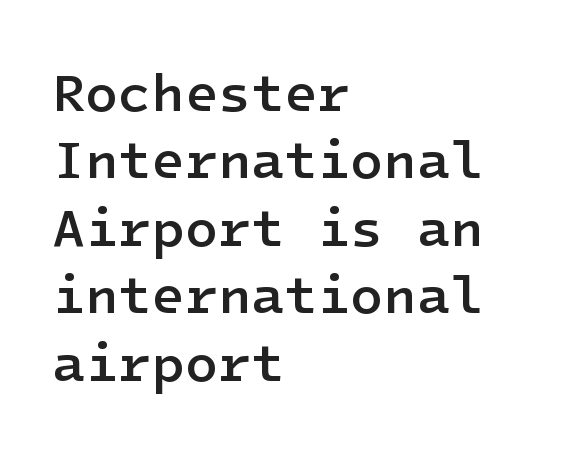
Q: Is the text bold? A: Semi-bold.
Q: Is the text italic (slanted)? A: No, it is upright.
Q: Is the typeface a serif or a sans-serif typeface? A: Sans-serif.
Q: Is the text underlined? A: No.
Q: How is the paragraph aligned? A: Left-aligned.
Q: Is the spacing between letters normal or unusually wide? A: Normal.
Q: Is the spacing between lines tight, normal or loose? A: Normal.
Q: Width (condensed, normal, or wide)? A: Normal.
Q: Stroke contrast? A: Low.
Q: x-height? A: Medium.
